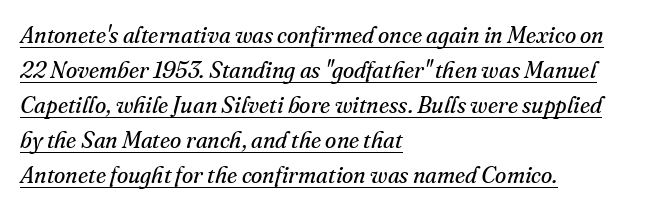
The image shows 23 px text type, italic (leaning right); set left-aligned, normal line spacing (1.52x), normal letter spacing, underlined.
